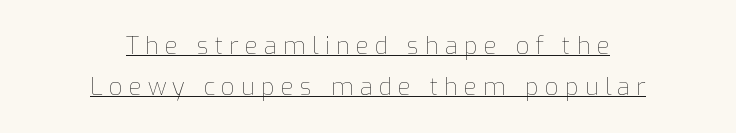
The image shows 24 px text type, upright; set centered, line spacing 1.71x, unusually wide letter spacing (+0.25 em), underlined.
